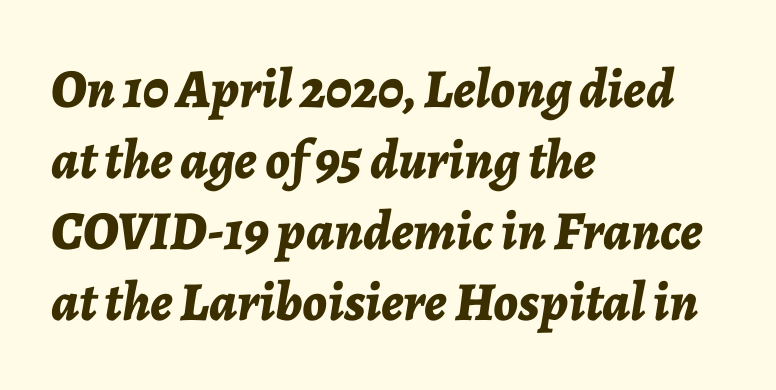
No word sits above an underline. The rendering uses a bold face; every stroke is thick and dark. The axis of the letterforms is tilted away from vertical. Vertical spacing — default.
